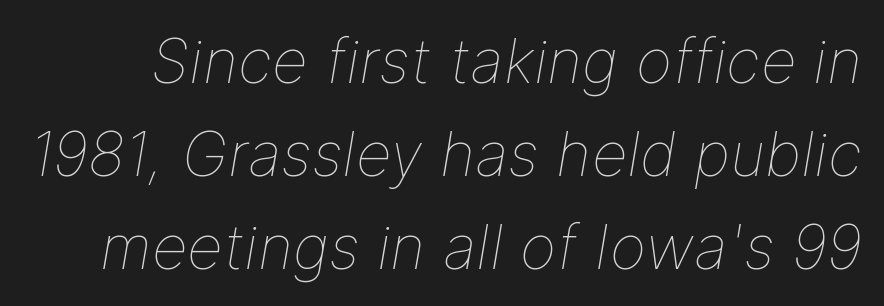
Do the characters align in a grid? No, the font is proportional. Is the type slanted? Yes — the strokes lean at a clear angle. The rendering keeps characters at their native spacing. Letters have the restrained weight of plain body copy at most. How would I describe the line gaps? Plain and ordinary.
